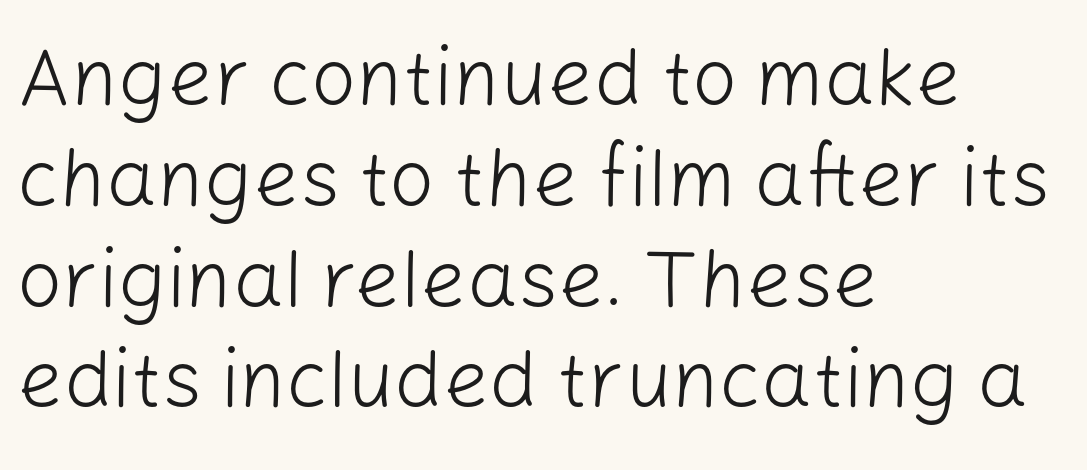
Q: Is the text bold? A: No.
Q: Is the text italic (slanted)? A: No, it is upright.
Q: Is the typeface a serif or a sans-serif typeface? A: Sans-serif.
Q: Is the text underlined? A: No.
Q: How is the paragraph aligned? A: Left-aligned.
Q: Is the spacing between letters normal or unusually wide? A: Normal.
Q: Is the spacing between lines tight, normal or loose? A: Normal.
Q: Width (condensed, normal, or wide)? A: Normal.
Q: Stroke contrast? A: Low.
Q: x-height? A: Medium.
Q: Monospaced? A: No.
